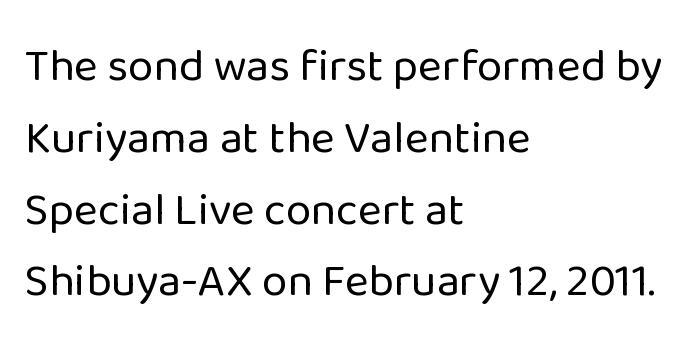
Quick note: interline space is typical. A clean baseline with only descenders dipping below it. Summary of weight: not heavy and not bold. The letters advance in unequal steps, a hallmark of proportional type. The rag falls on the right side of this text block. The passage shown has conventional tracking throughout.
